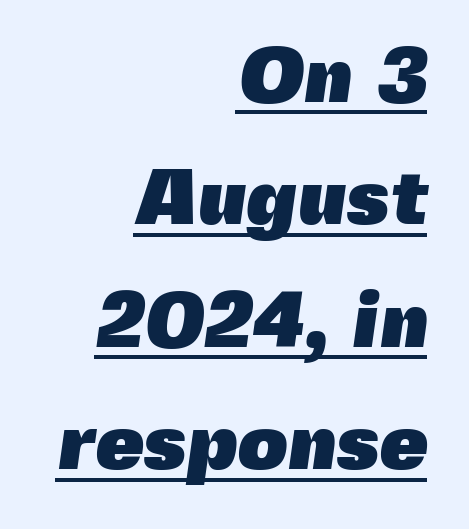
Q: Is the text bold? A: Yes.
Q: Is the typeface a serif or a sans-serif typeface? A: Sans-serif.
Q: Is the text underlined? A: Yes.
Q: How is the paragraph aligned? A: Right-aligned.
Q: Is the spacing between letters normal or unusually wide? A: Normal.
Q: Is the spacing between lines tight, normal or loose? A: Normal.
Q: Width (condensed, normal, or wide)? A: Normal.
Q: x-height? A: Medium.
Q: Monospaced? A: No.
